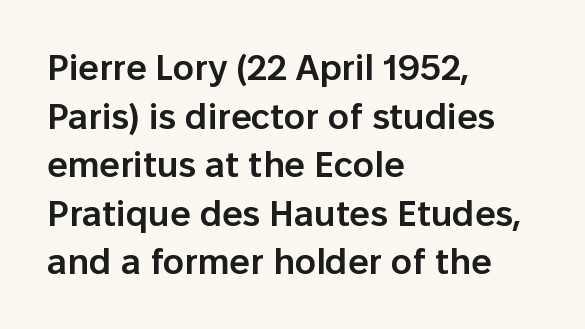
The image shows 36 px semibold sans-serif type, upright; set left-aligned, normal line spacing (1.35x), normal letter spacing, not underlined; low stroke contrast and a medium x-height.
